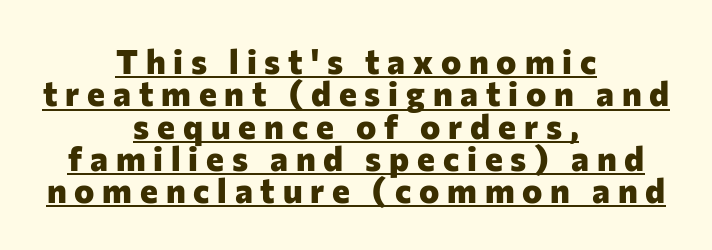
The image shows 34 px heavy sans-serif type, upright; set centered, tight line spacing (0.95x), unusually wide letter spacing (+0.23 em), underlined; low stroke contrast and a medium x-height.
